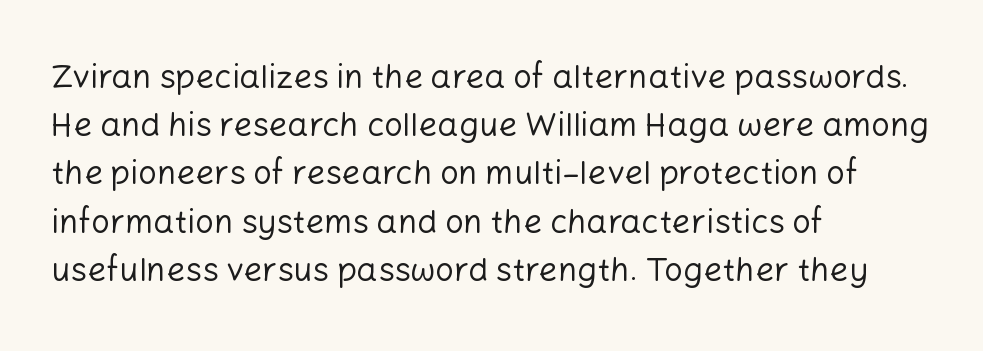
The weight would be labelled regular, book, light, or lighter still. The passage shown has conventional tracking throughout. Unmarked baselines from the first word to the last. Students, observe: this is what conventionally led text looks like. Do the characters align in a grid? No, the font is proportional.
